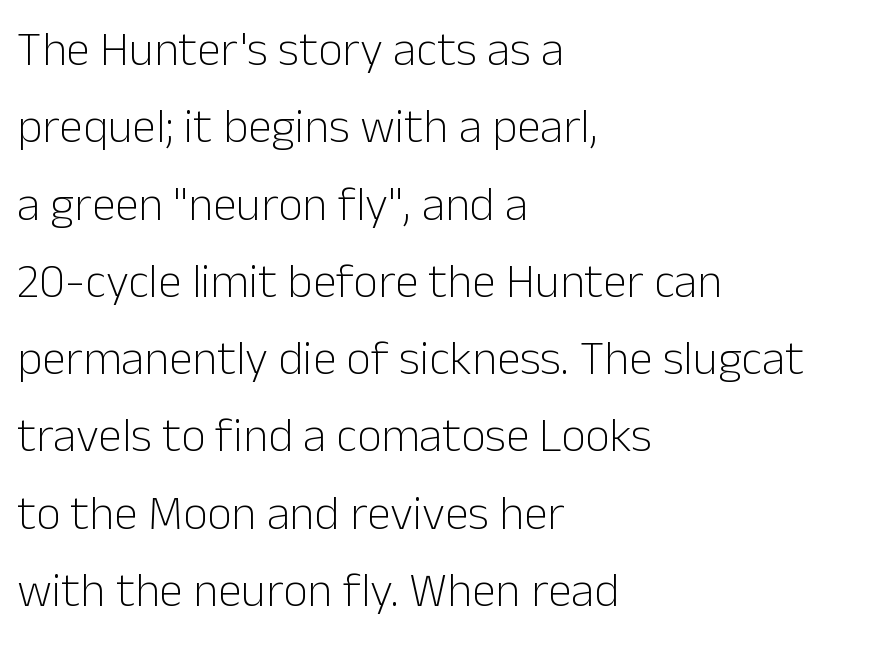
{"serif": "no", "italic": "no", "bold": "no", "weight": "light", "width": "normal", "stroke_contrast": "low", "x_height": "medium", "monospaced": "no", "underline": "no", "align": "left", "line_spacing": "normal", "line_spacing_ratio": 1.61, "letter_spacing": "normal", "letter_spacing_em": 0.0, "glyph_px": 48}
